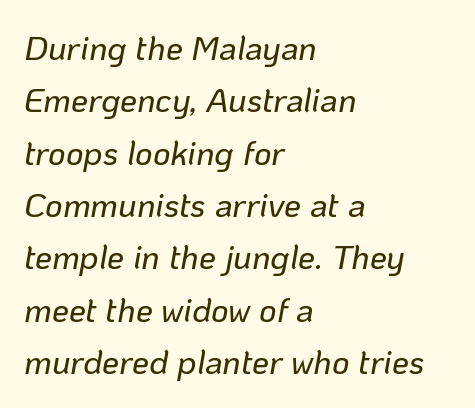
Q: Is the text italic (slanted)? A: Yes, it leans right by about 10 degrees.
Q: Is the text underlined? A: No.
Q: How is the paragraph aligned? A: Left-aligned.
Q: Is the spacing between letters normal or unusually wide? A: Normal.
Q: Is the spacing between lines tight, normal or loose? A: Normal.
Q: Width (condensed, normal, or wide)? A: Normal.
Q: Stroke contrast? A: Low.
Q: x-height? A: Medium.
Q: Monospaced? A: No.
